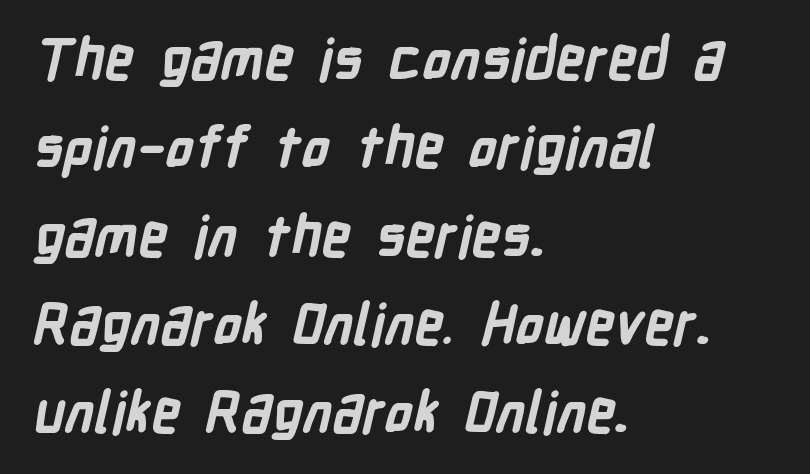
Q: Is the text bold? A: Yes.
Q: Is the typeface a serif or a sans-serif typeface? A: Sans-serif.
Q: Is the text underlined? A: No.
Q: How is the paragraph aligned? A: Left-aligned.
Q: Is the spacing between letters normal or unusually wide? A: Normal.
Q: Is the spacing between lines tight, normal or loose? A: Normal.
Q: Width (condensed, normal, or wide)? A: Condensed.
Q: Stroke contrast? A: Low.
Q: x-height? A: Medium.
Q: Monospaced? A: No.
